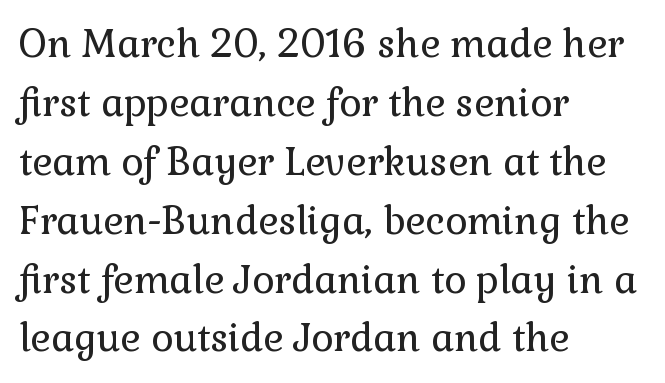
Q: Is the text bold? A: No.
Q: Is the text italic (slanted)? A: No, it is upright.
Q: Is the typeface a serif or a sans-serif typeface? A: Serif.
Q: Is the text underlined? A: No.
Q: How is the paragraph aligned? A: Left-aligned.
Q: Is the spacing between letters normal or unusually wide? A: Normal.
Q: Is the spacing between lines tight, normal or loose? A: Normal.
Q: Width (condensed, normal, or wide)? A: Normal.
Q: x-height? A: Medium.
Q: Monospaced? A: No.
